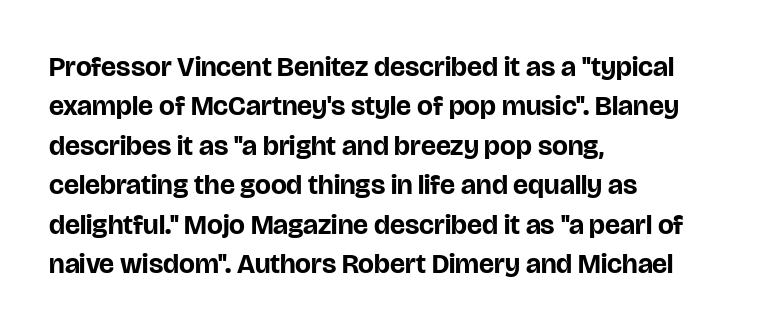
{"serif": "no", "italic": "no", "bold": "yes", "weight": "bold", "width": "normal", "stroke_contrast": "low", "x_height": "large", "monospaced": "no", "underline": "no", "align": "left", "line_spacing": "normal", "line_spacing_ratio": 1.41, "letter_spacing": "normal", "letter_spacing_em": 0.0, "glyph_px": 28}
